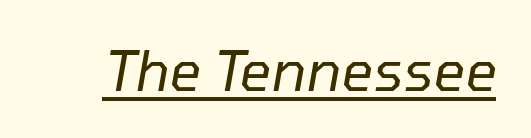
These glyphs show unthickened strokes, regular width or finer. The rendering applies a slant to the glyphs. Standard letterfit; no display-style spreading of the glyphs. Each letter keeps its own natural width here, so spacing adapts to shape. Emphasis is given by a line drawn under the lettering.
